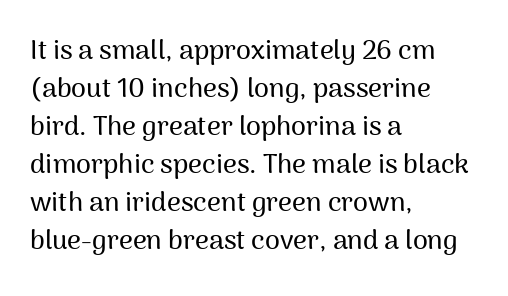
Q: Is the text italic (slanted)? A: No, it is upright.
Q: Is the text underlined? A: No.
Q: How is the paragraph aligned? A: Left-aligned.
Q: Is the spacing between letters normal or unusually wide? A: Normal.
Q: Is the spacing between lines tight, normal or loose? A: Normal.
